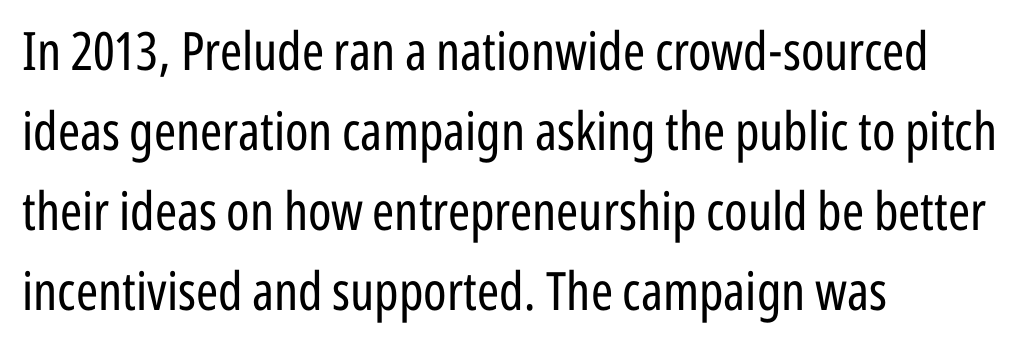
{"serif": "no", "italic": "no", "bold": "no", "weight": "regular", "width": "condensed", "stroke_contrast": "low", "x_height": "medium", "monospaced": "no", "underline": "no", "align": "left", "line_spacing": "normal", "line_spacing_ratio": 1.51, "letter_spacing": "normal", "letter_spacing_em": 0.0, "glyph_px": 53}
